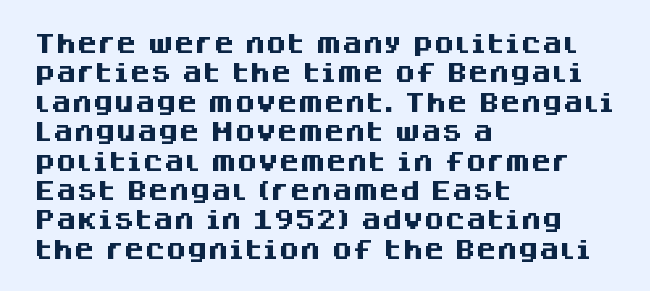
Q: Is the text bold? A: Yes.
Q: Is the text italic (slanted)? A: No, it is upright.
Q: Is the text underlined? A: No.
Q: How is the paragraph aligned? A: Left-aligned.
Q: Is the spacing between letters normal or unusually wide? A: Normal.
Q: Is the spacing between lines tight, normal or loose? A: Normal.
